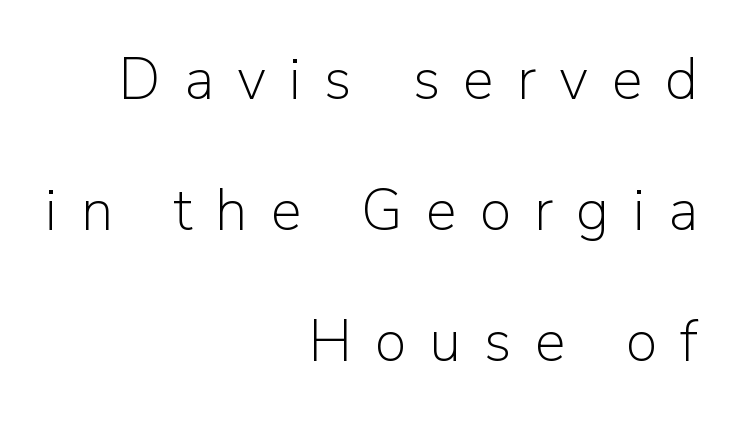
{"serif": "no", "italic": "no", "bold": "no", "weight": "light", "width": "normal", "stroke_contrast": "low", "x_height": "medium", "monospaced": "no", "underline": "no", "align": "right", "line_spacing": "loose", "line_spacing_ratio": 2.26, "letter_spacing": "wide", "letter_spacing_em": 0.4, "glyph_px": 58}
